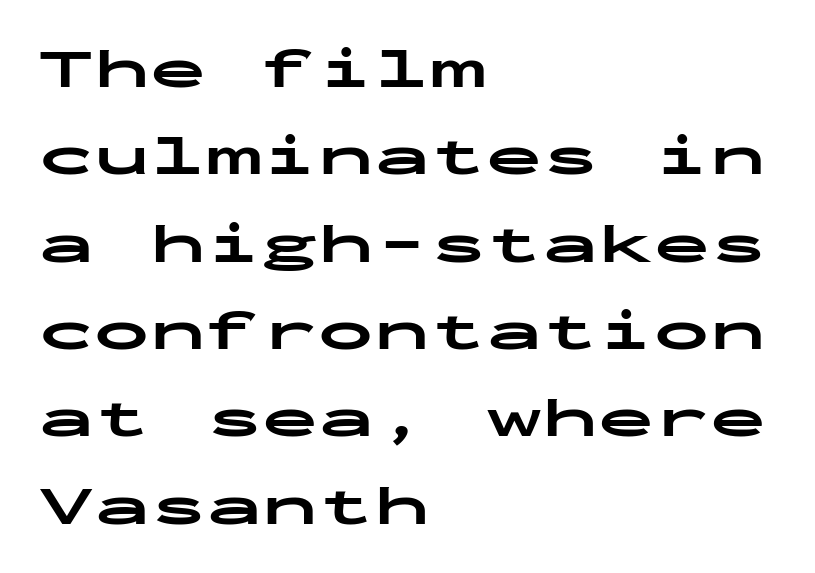
{"serif": "no", "italic": "no", "bold": "yes", "weight": "bold", "width": "wide", "stroke_contrast": "low", "x_height": "medium", "monospaced": "yes", "underline": "no", "align": "left", "line_spacing": "normal", "line_spacing_ratio": 1.56, "letter_spacing": "normal", "letter_spacing_em": 0.0, "glyph_px": 56}
